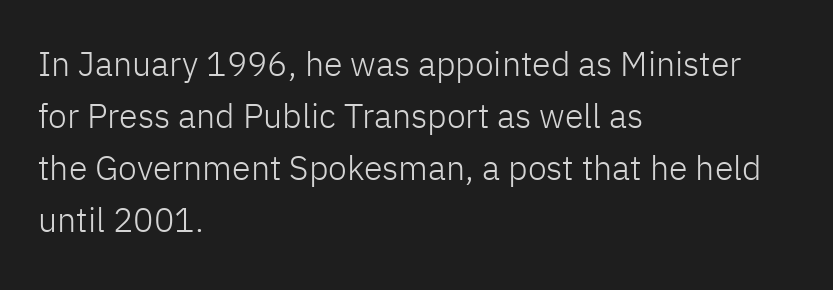
{"serif": "no", "italic": "no", "bold": "no", "weight": "light", "width": "normal", "stroke_contrast": "low", "x_height": "medium", "monospaced": "no", "underline": "no", "align": "left", "line_spacing": "normal", "line_spacing_ratio": 1.53, "letter_spacing": "normal", "letter_spacing_em": 0.0, "glyph_px": 34}
